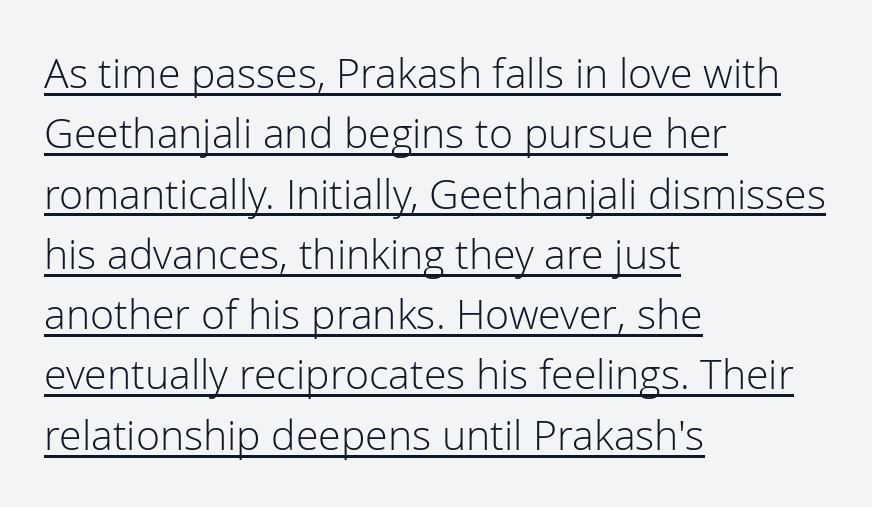
The image shows 41 px light sans-serif type, upright; set left-aligned, normal line spacing (1.47x), normal letter spacing, underlined; low stroke contrast and a medium x-height.
